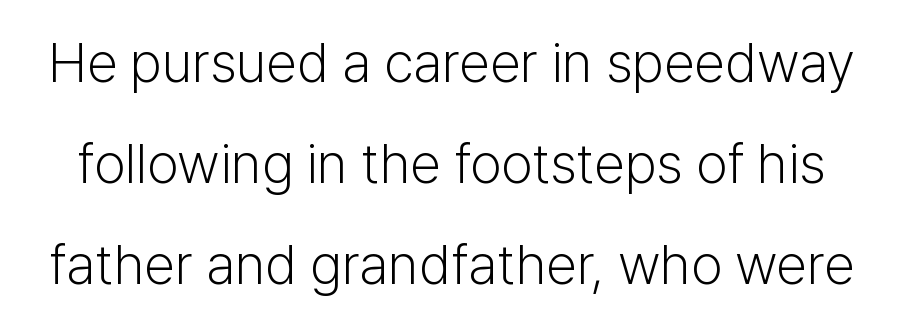
{"serif": "no", "italic": "no", "bold": "no", "weight": "light", "width": "normal", "stroke_contrast": "low", "x_height": "medium", "monospaced": "no", "underline": "no", "line_spacing_ratio": 1.8, "letter_spacing": "normal", "letter_spacing_em": 0.0, "glyph_px": 56}
